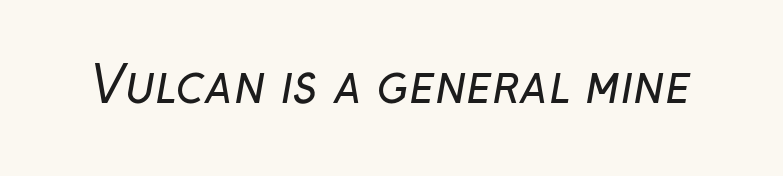
The image shows 50 px regular-weight sans-serif type; set normal letter spacing, not underlined; low stroke contrast and a medium x-height.
